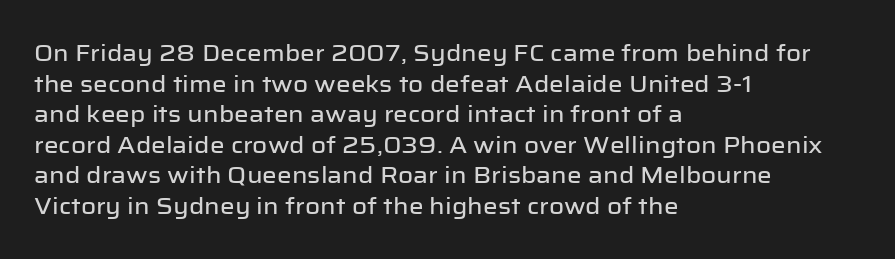
A typesetter would call this leading conventional body-copy spacing. No italicization has been applied; the sample stays upright. Tracking value appears to be zero — textbook default spacing. Short and long lines alike share a common starting point at left. Decoration check: the copy has no underline.
